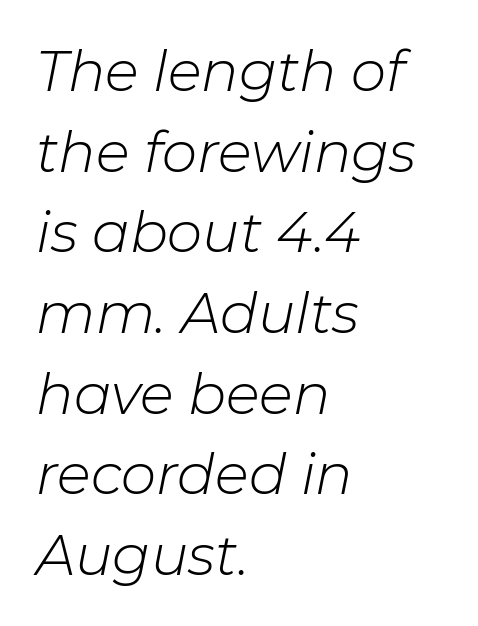
The strip under each line holds only bare page. The type is set solid horizontally, with unmodified tracking. Vertically, the passage feels balanced, rows spaced as you'd expect. Each letter keeps its own natural width here, so spacing adapts to shape.
